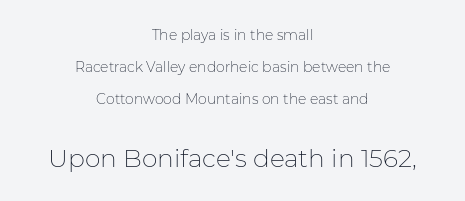
{"italic": "no", "bold": "no", "underline": "no", "align": "center", "line_spacing": "loose", "line_spacing_ratio": 2.29, "letter_spacing": "normal", "letter_spacing_em": 0.0, "larger_block": "second", "size_ratio": 1.79, "glyph_px": 25}
